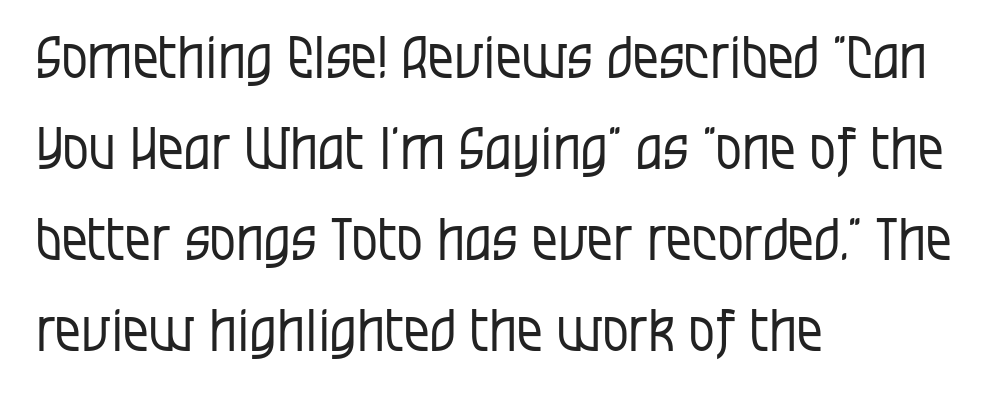
The image shows 58 px regular-weight, condensed sans-serif type, upright; set left-aligned, normal line spacing (1.57x), normal letter spacing, not underlined; low stroke contrast and a large x-height.
